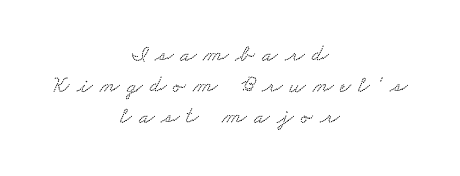
{"underline": "no", "align": "center", "line_spacing": "normal", "line_spacing_ratio": 1.34, "letter_spacing": "wide", "letter_spacing_em": 0.31, "glyph_px": 23}
